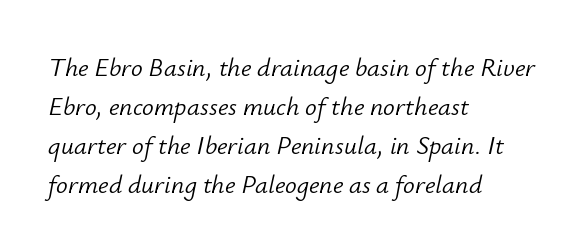
The passage shown is not underscored anywhere. Looking at the ascenders, they clearly lean. Heft: none added — not bold. One-word summary of the alignment: left.
